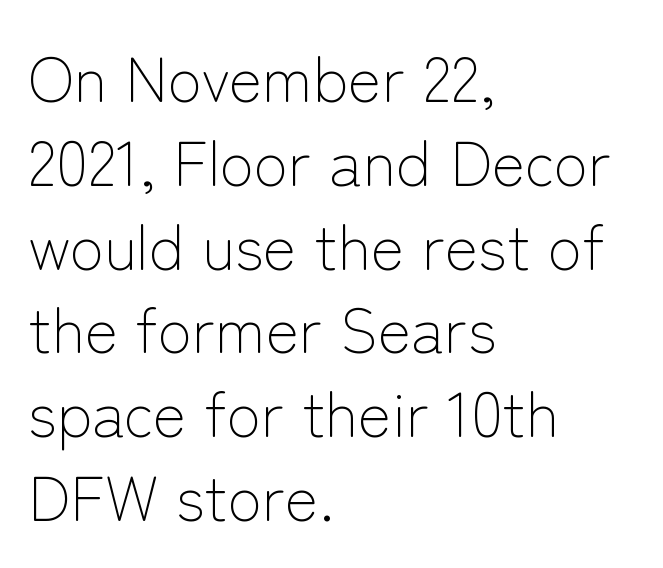
These lines are set flush left with a ragged right edge. Underline: absent. Standard letterfit; no display-style spreading of the glyphs. The face used here is a sans, in the tradition of grotesques and geometrics.
